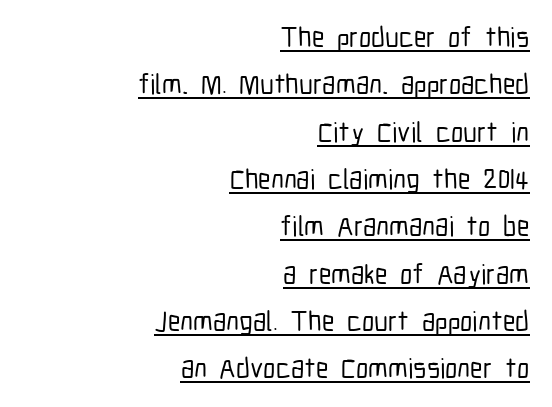
In terms of leading, this rendering sits right in the middle. The sample's only ornament is a line tracing under the words. Nothing sits at the stroke ends, so this counts as sans-serif. Varying glyph widths throughout — classic text-font behaviour.
